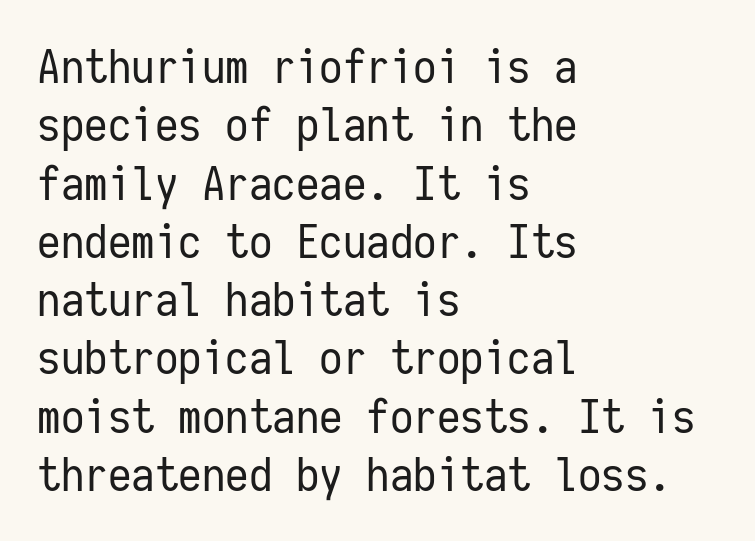
Characters follow at the spacing the type designer built in. Words float on clear page, feet unadorned. Notice how the stems are strictly vertical — no italics here. The glyphs in this specimen are sans serif. Spacing verdict: monospaced, one width for all characters.
